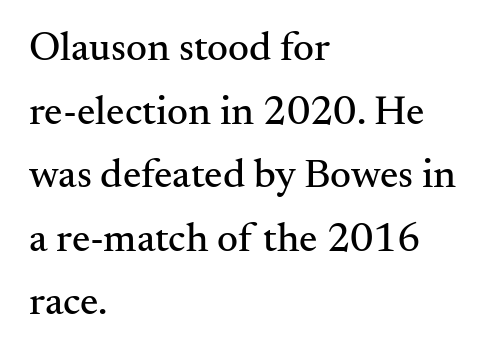
Q: Is the text italic (slanted)? A: No, it is upright.
Q: Is the typeface a serif or a sans-serif typeface? A: Serif.
Q: Is the text underlined? A: No.
Q: How is the paragraph aligned? A: Left-aligned.
Q: Is the spacing between letters normal or unusually wide? A: Normal.
Q: Is the spacing between lines tight, normal or loose? A: Normal.
Q: Width (condensed, normal, or wide)? A: Normal.
Q: Stroke contrast? A: Medium.
Q: x-height? A: Small.
Q: Monospaced? A: No.
